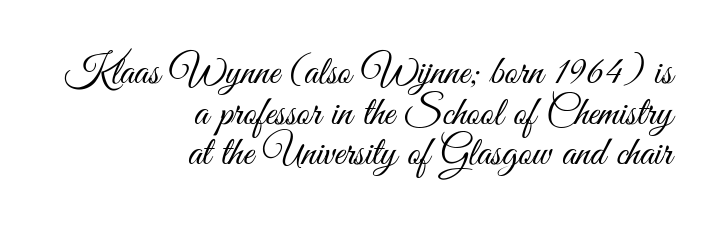
The image shows 41 px light, condensed sans-serif type; set right-aligned, tight line spacing (0.99x), normal letter spacing, not underlined; medium stroke contrast and a small x-height.
